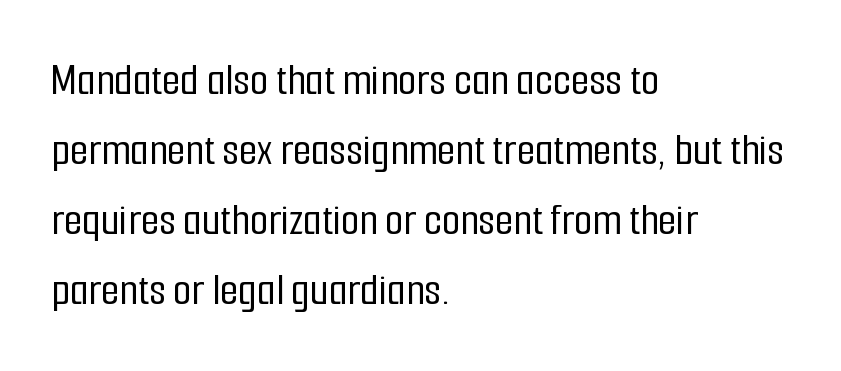
{"serif": "no", "italic": "no", "width": "condensed", "stroke_contrast": "low", "x_height": "medium", "monospaced": "no", "underline": "no", "align": "left", "line_spacing": "normal", "line_spacing_ratio": 1.49, "letter_spacing": "normal", "letter_spacing_em": 0.0, "glyph_px": 47}
